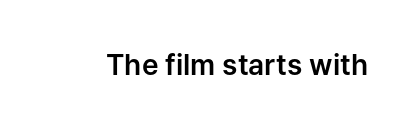
Q: Is the text italic (slanted)? A: No, it is upright.
Q: Is the typeface a serif or a sans-serif typeface? A: Sans-serif.
Q: Is the text underlined? A: No.
Q: Is the spacing between letters normal or unusually wide? A: Normal.
Q: Width (condensed, normal, or wide)? A: Normal.
Q: Stroke contrast? A: Low.
Q: x-height? A: Medium.
Q: Monospaced? A: No.
